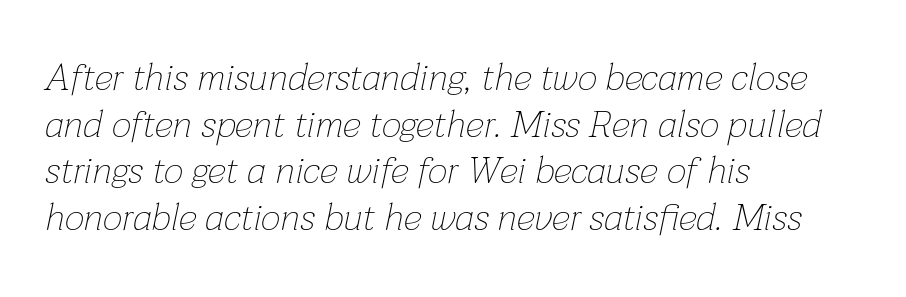
All the whitespace from short lines collects on the right. The letters are slanted; this is an italic face. The font is comparable to plain body text, perhaps lighter. Each row of text sits above clean, open space. Default kerning and tracking; the words read as compact shapes.
